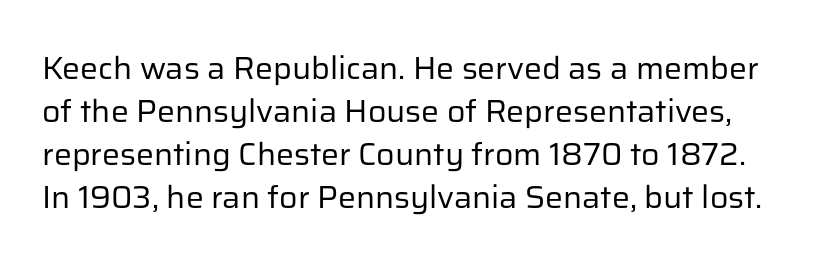
The image shows 32 px regular-weight sans-serif type, upright; set normal line spacing (1.34x), normal letter spacing, not underlined; low stroke contrast and a medium x-height.
